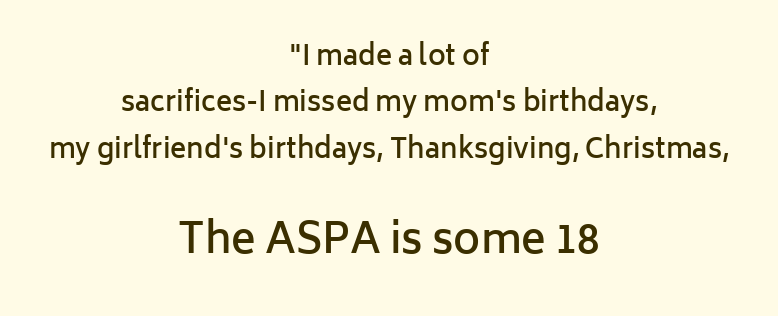
Upright lettering throughout. A sans-serif font was chosen for this passage. Words appear dense and cohesive because spacing is normal. The space beneath each line is pristine and unruled. Compared with a flush-left layout, this one balances lines on the center instead. Visually, the bottom section dominates because its glyphs are scaled up.
